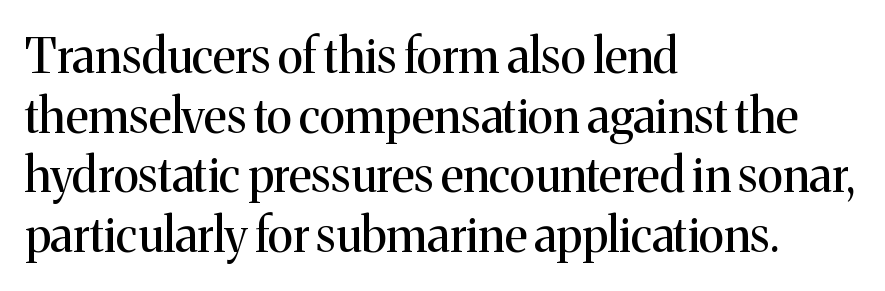
Style check: upright. Check the space under the baseline: it is left empty. Compared with typical body copy, the letter spacing here is the same. If you drew a ruler down the left edge, every line would touch it. Here the designer chose a conventional face with non-uniform glyph widths. Caption: face not bold, strokes unweighted.
